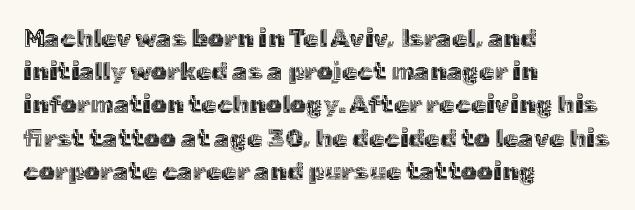
Q: Is the text italic (slanted)? A: No, it is upright.
Q: Is the text underlined? A: No.
Q: How is the paragraph aligned? A: Left-aligned.
Q: Is the spacing between letters normal or unusually wide? A: Normal.
Q: Is the spacing between lines tight, normal or loose? A: Normal.
